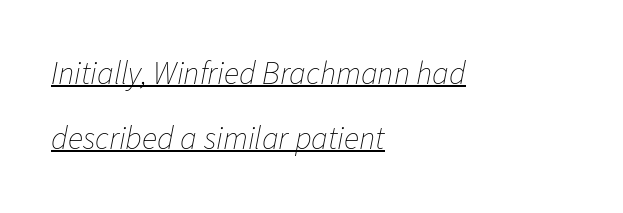
The gaps between neighbouring characters are ordinary and unremarkable. The passage shown is typed in a proportional face where columns would drift. Does the copy run flush right? No — it runs flush left. These lines stand farther apart than default settings would place them.
